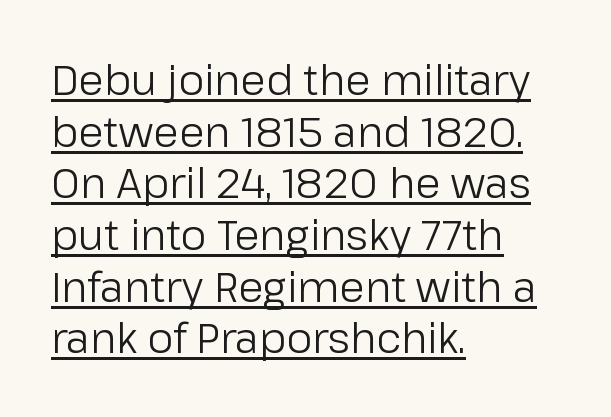
Q: Is the text bold? A: No.
Q: Is the text italic (slanted)? A: No, it is upright.
Q: Is the typeface a serif or a sans-serif typeface? A: Sans-serif.
Q: Is the text underlined? A: Yes.
Q: How is the paragraph aligned? A: Left-aligned.
Q: Is the spacing between letters normal or unusually wide? A: Normal.
Q: Is the spacing between lines tight, normal or loose? A: Normal.
Q: Width (condensed, normal, or wide)? A: Normal.
Q: Stroke contrast? A: Low.
Q: x-height? A: Medium.
Q: Monospaced? A: No.
